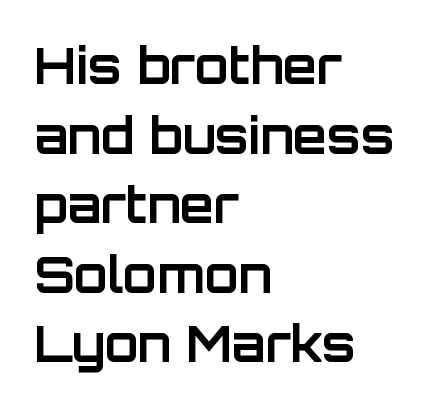
The image shows 49 px bold sans-serif type, upright; set left-aligned, normal line spacing (1.42x), normal letter spacing, not underlined; low stroke contrast and a large x-height.
